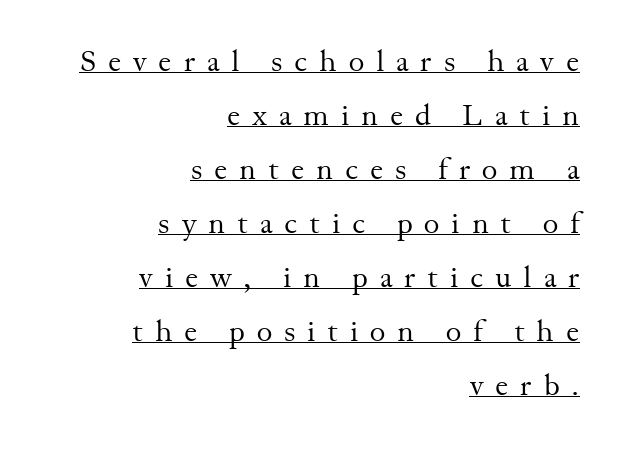
The image shows 30 px regular-weight serif type, upright; set right-aligned, line spacing 1.8x, unusually wide letter spacing (+0.4 em), underlined; medium stroke contrast and a small x-height.
